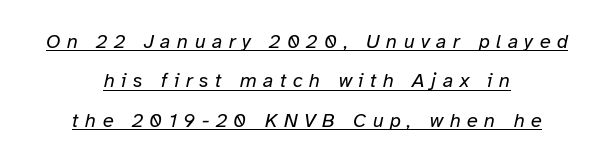
Q: Is the text bold? A: No.
Q: Is the text italic (slanted)? A: Yes, it leans right by about 12 degrees.
Q: Is the text underlined? A: Yes.
Q: How is the paragraph aligned? A: Centered.
Q: Is the spacing between letters normal or unusually wide? A: Unusually wide.
Q: Is the spacing between lines tight, normal or loose? A: Loose.
